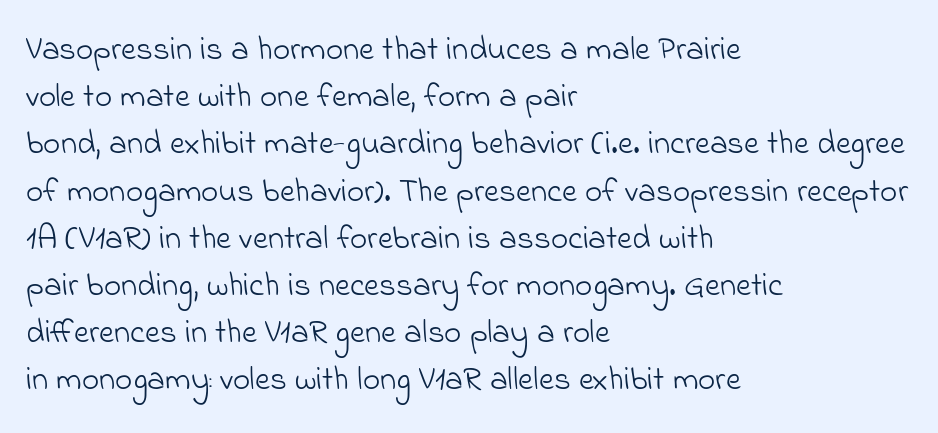
Q: Is the text bold? A: No.
Q: Is the typeface a serif or a sans-serif typeface? A: Sans-serif.
Q: Is the text underlined? A: No.
Q: How is the paragraph aligned? A: Left-aligned.
Q: Is the spacing between letters normal or unusually wide? A: Normal.
Q: Is the spacing between lines tight, normal or loose? A: Normal.
Q: Width (condensed, normal, or wide)? A: Normal.
Q: Stroke contrast? A: Low.
Q: x-height? A: Small.
Q: Monospaced? A: No.
